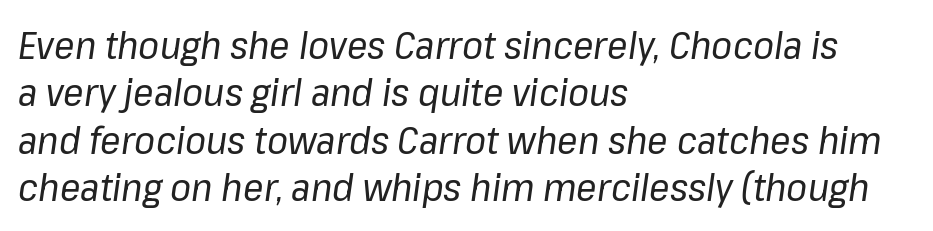
Q: Is the text bold? A: No.
Q: Is the text italic (slanted)? A: Yes, it leans right by about 8 degrees.
Q: Is the text underlined? A: No.
Q: How is the paragraph aligned? A: Left-aligned.
Q: Is the spacing between letters normal or unusually wide? A: Normal.
Q: Is the spacing between lines tight, normal or loose? A: Normal.
Q: Width (condensed, normal, or wide)? A: Normal.
Q: Stroke contrast? A: Low.
Q: x-height? A: Medium.
Q: Monospaced? A: No.
